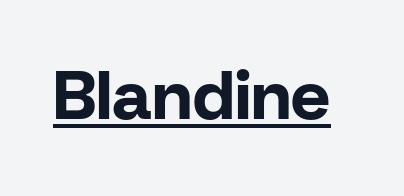
Do the characters align in a grid? No, the font is proportional. Summary of weight: heavy, a full bold. The specimen reads as upright at a glance. Beneath each row of characters lies a ruled line. Each letter's strokes conclude bluntly, with no projecting serifs.
